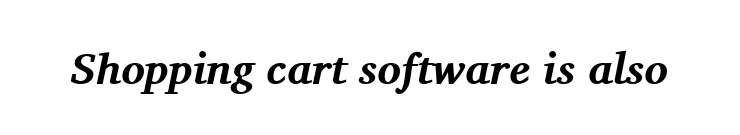
The image shows 44 px bold serif type, italic (leaning right); set normal letter spacing, not underlined; medium stroke contrast and a medium x-height.
